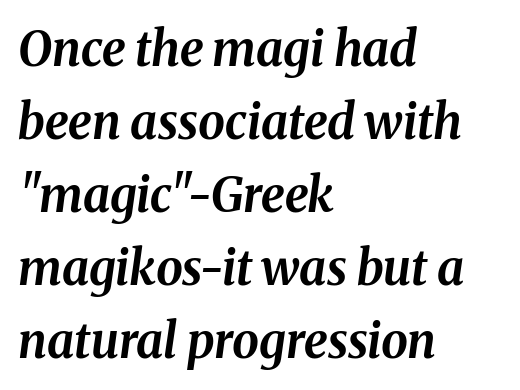
{"italic": "yes", "lean": "right", "slant_degrees": 8, "bold": "yes", "weight": "bold", "width": "normal", "stroke_contrast": "medium", "x_height": "medium", "monospaced": "no", "underline": "no", "align": "left", "line_spacing": "normal", "line_spacing_ratio": 1.52, "letter_spacing": "normal", "letter_spacing_em": 0.0, "glyph_px": 48}
